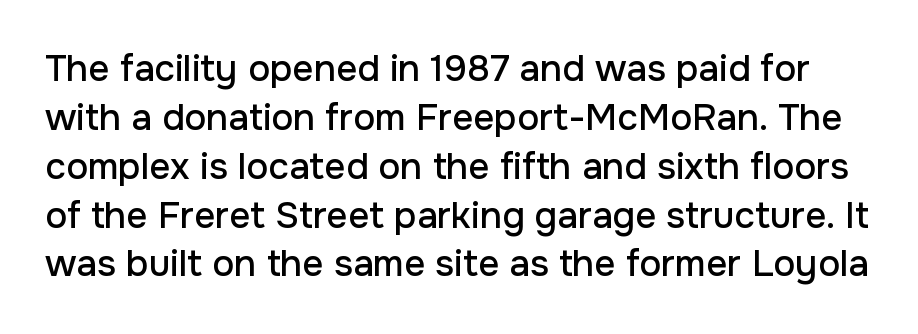
Q: Is the text italic (slanted)? A: No, it is upright.
Q: Is the typeface a serif or a sans-serif typeface? A: Sans-serif.
Q: Is the text underlined? A: No.
Q: Is the spacing between letters normal or unusually wide? A: Normal.
Q: Is the spacing between lines tight, normal or loose? A: Normal.
Q: Width (condensed, normal, or wide)? A: Normal.
Q: Stroke contrast? A: Low.
Q: x-height? A: Medium.
Q: Monospaced? A: No.
